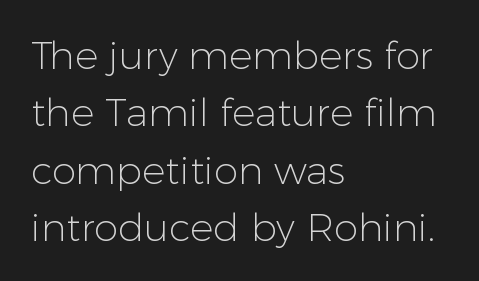
Q: Is the text bold? A: No.
Q: Is the text italic (slanted)? A: No, it is upright.
Q: Is the typeface a serif or a sans-serif typeface? A: Sans-serif.
Q: Is the text underlined? A: No.
Q: How is the paragraph aligned? A: Left-aligned.
Q: Is the spacing between letters normal or unusually wide? A: Normal.
Q: Is the spacing between lines tight, normal or loose? A: Normal.
Q: Width (condensed, normal, or wide)? A: Normal.
Q: Stroke contrast? A: Low.
Q: x-height? A: Medium.
Q: Monospaced? A: No.
